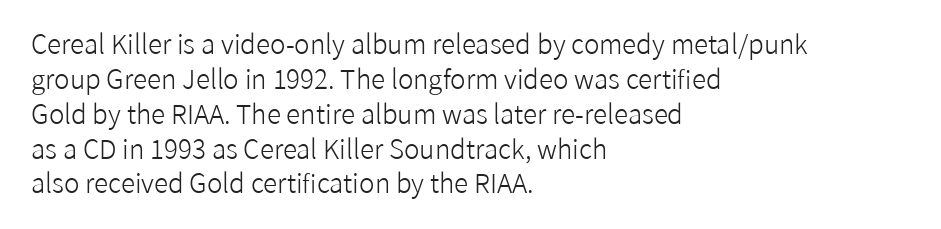
{"italic": "no", "bold": "no", "underline": "no", "align": "left", "line_spacing": "normal", "line_spacing_ratio": 1.34, "letter_spacing": "normal", "letter_spacing_em": 0.0, "glyph_px": 26}
